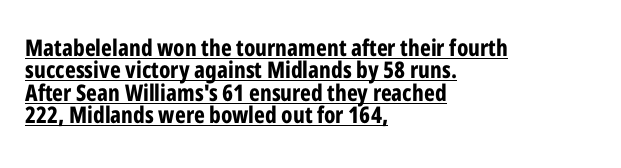
The image shows 23 px bold type, upright; set left-aligned, tight line spacing (0.97x), normal letter spacing, underlined.
